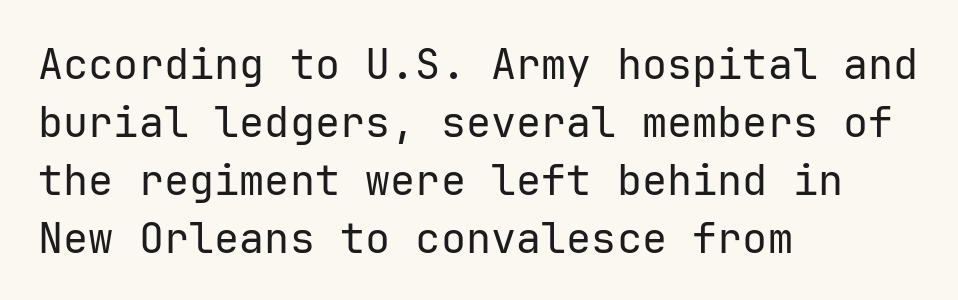
{"serif": "no", "italic": "no", "bold": "no", "weight": "regular", "width": "normal", "stroke_contrast": "low", "x_height": "medium", "underline": "no", "align": "left", "line_spacing": "normal", "line_spacing_ratio": 1.38, "letter_spacing": "normal", "letter_spacing_em": 0.0, "glyph_px": 42}
